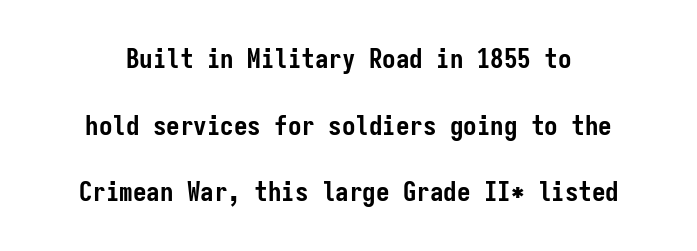
Q: Is the text bold? A: Yes.
Q: Is the text italic (slanted)? A: No, it is upright.
Q: Is the text underlined? A: No.
Q: Is the spacing between letters normal or unusually wide? A: Normal.
Q: Is the spacing between lines tight, normal or loose? A: Loose.
